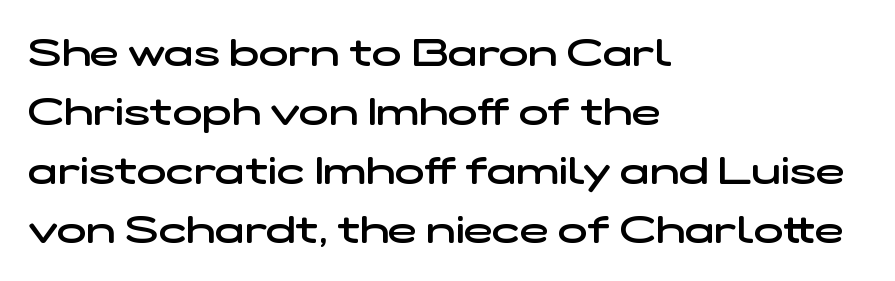
Q: Is the text bold? A: Semi-bold.
Q: Is the typeface a serif or a sans-serif typeface? A: Sans-serif.
Q: Is the text underlined? A: No.
Q: How is the paragraph aligned? A: Left-aligned.
Q: Is the spacing between letters normal or unusually wide? A: Normal.
Q: Is the spacing between lines tight, normal or loose? A: Normal.
Q: Width (condensed, normal, or wide)? A: Wide.
Q: Stroke contrast? A: Low.
Q: x-height? A: Medium.
Q: Monospaced? A: No.
